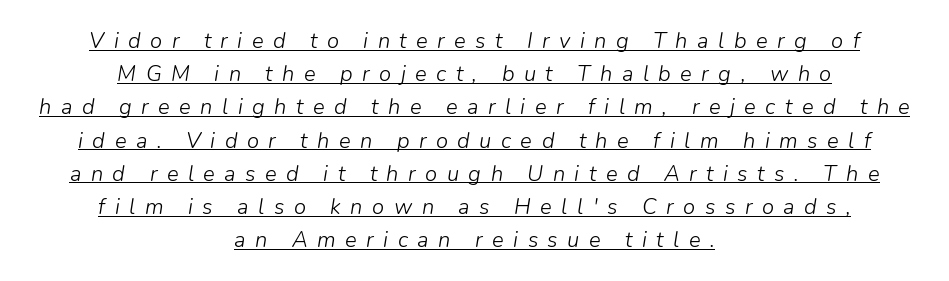
{"italic": "yes", "lean": "right", "slant_degrees": 9, "bold": "no", "underline": "yes", "align": "center", "line_spacing": "normal", "line_spacing_ratio": 1.51, "letter_spacing": "wide", "letter_spacing_em": 0.43, "glyph_px": 22}
